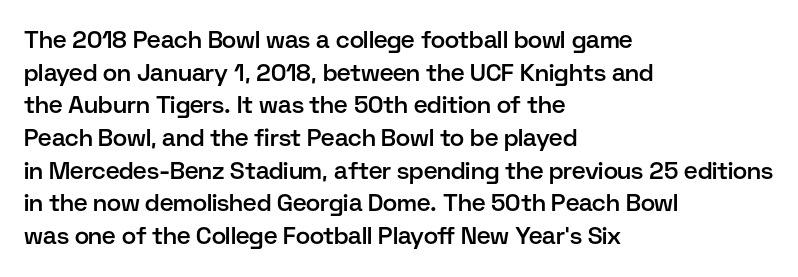
One glance says typical: line gaps are just what's usual. Tracking value appears to be zero — textbook default spacing. Tall strokes in this sample are plumb rather than angled. Firm but not heavy-handed strokes: this text is semibold.
